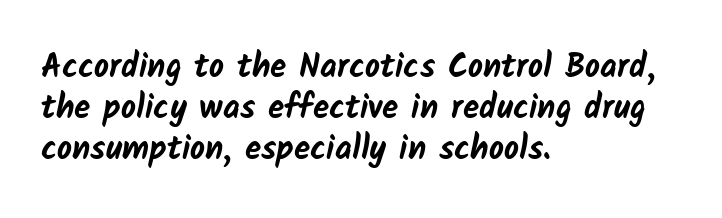
{"serif": "no", "bold": "yes", "weight": "bold", "width": "normal", "stroke_contrast": "low", "x_height": "medium", "monospaced": "no", "underline": "no", "align": "left", "line_spacing_ratio": 1.24, "letter_spacing": "normal", "letter_spacing_em": 0.0, "glyph_px": 33}
